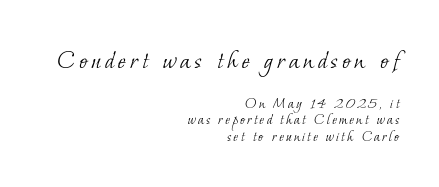
Q: Is the text bold? A: No.
Q: Is the typeface a serif or a sans-serif typeface? A: Serif.
Q: Is the text underlined? A: No.
Q: How is the paragraph aligned? A: Right-aligned.
Q: Is the spacing between lines tight, normal or loose? A: Tight.
Q: Which block of text is set in a larger size, the first (top) or the second (bottom)? A: The first (top) one.
Q: Width (condensed, normal, or wide)? A: Normal.
Q: Stroke contrast? A: Low.
Q: x-height? A: Small.
Q: Monospaced? A: No.
